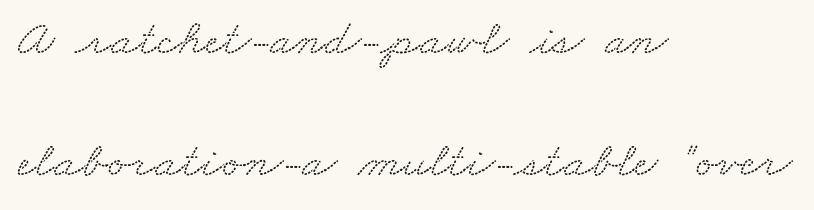
{"width": "wide", "stroke_contrast": "low", "x_height": "small", "monospaced": "no", "underline": "no", "align": "left", "line_spacing": "loose", "line_spacing_ratio": 2.39, "letter_spacing": "normal", "letter_spacing_em": 0.0, "glyph_px": 51}
